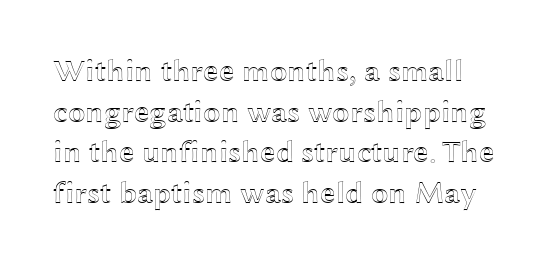
The axis of the letterforms is exactly vertical. The vertical gap from one line to the next is medium. Is the letter spacing exaggerated? No — it looks like the ordinary default. Underlining? Definitely not there.
